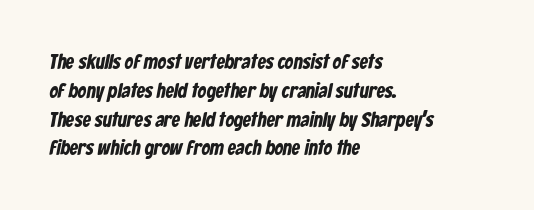
Q: Is the text bold? A: Yes.
Q: Is the text underlined? A: No.
Q: How is the paragraph aligned? A: Left-aligned.
Q: Is the spacing between letters normal or unusually wide? A: Normal.
Q: Is the spacing between lines tight, normal or loose? A: Normal.
